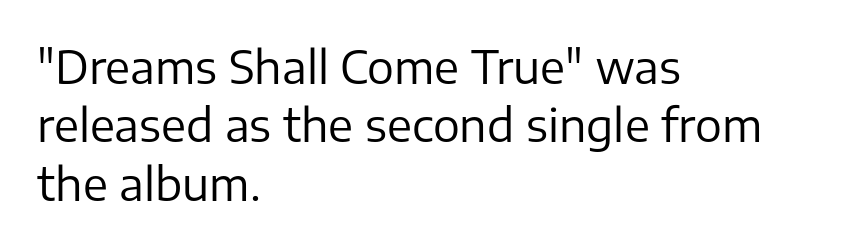
{"serif": "no", "italic": "no", "bold": "no", "weight": "regular", "width": "normal", "stroke_contrast": "low", "x_height": "medium", "monospaced": "no", "underline": "no", "align": "left", "line_spacing": "normal", "line_spacing_ratio": 1.3, "letter_spacing": "normal", "letter_spacing_em": 0.0, "glyph_px": 45}
